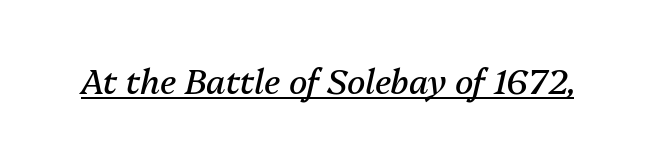
Q: Is the text bold? A: No.
Q: Is the text italic (slanted)? A: Yes, it leans right by about 13 degrees.
Q: Is the text underlined? A: Yes.
Q: Is the spacing between letters normal or unusually wide? A: Normal.
Q: Width (condensed, normal, or wide)? A: Normal.
Q: Stroke contrast? A: Medium.
Q: x-height? A: Medium.
Q: Monospaced? A: No.
